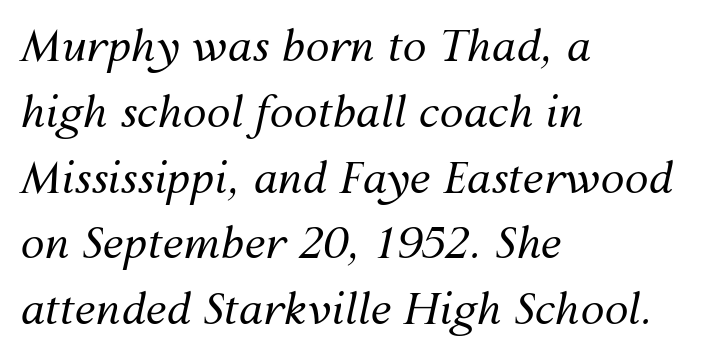
The image shows 43 px regular-weight type, italic (leaning right); set left-aligned, normal line spacing (1.53x), normal letter spacing, not underlined; medium stroke contrast and a medium x-height.
